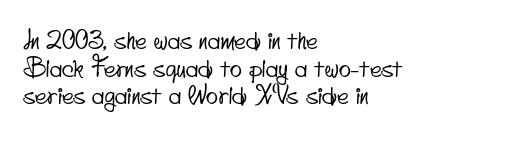
The image shows 25 px text type; set left-aligned, tight line spacing (1.11x), normal letter spacing, not underlined.
